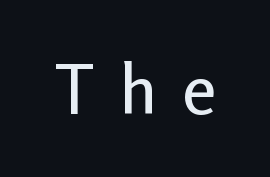
Q: Is the text italic (slanted)? A: No, it is upright.
Q: Is the typeface a serif or a sans-serif typeface? A: Sans-serif.
Q: Is the text underlined? A: No.
Q: Is the spacing between letters normal or unusually wide? A: Unusually wide.
Q: Width (condensed, normal, or wide)? A: Normal.
Q: Stroke contrast? A: Low.
Q: x-height? A: Medium.
Q: Monospaced? A: No.
